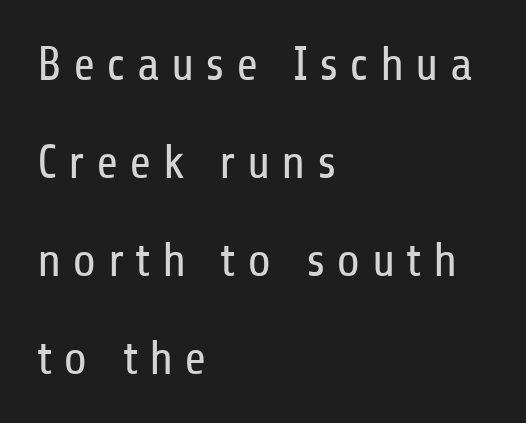
Q: Is the text bold? A: No.
Q: Is the text italic (slanted)? A: No, it is upright.
Q: Is the typeface a serif or a sans-serif typeface? A: Sans-serif.
Q: Is the text underlined? A: No.
Q: How is the paragraph aligned? A: Left-aligned.
Q: Is the spacing between letters normal or unusually wide? A: Unusually wide.
Q: Is the spacing between lines tight, normal or loose? A: Loose.
Q: Width (condensed, normal, or wide)? A: Condensed.
Q: Stroke contrast? A: Low.
Q: x-height? A: Medium.
Q: Monospaced? A: No.
